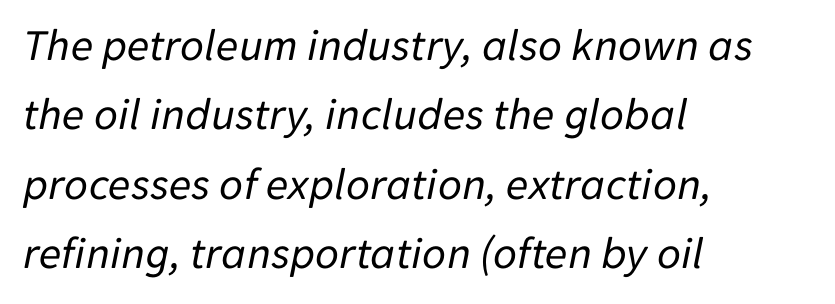
The image shows 46 px regular-weight type, italic (leaning right); set left-aligned, normal line spacing (1.51x), normal letter spacing, not underlined; low stroke contrast and a medium x-height.
